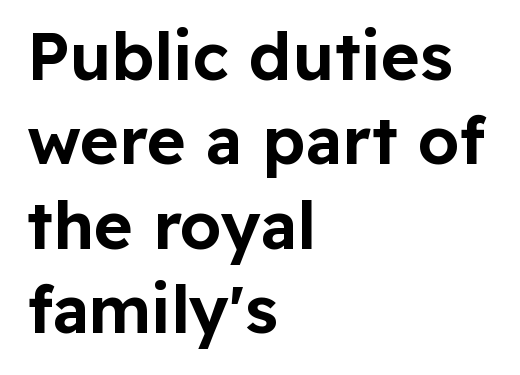
Successive baselines arrive at the customary interval. The line texture is even and compact thanks to regular tracking. Typographically, this falls in the sans-serif category. Varying glyph widths throughout — classic text-font behaviour. The foot of each line stays bare and open. Leftover space on each line is placed entirely after the last word.
